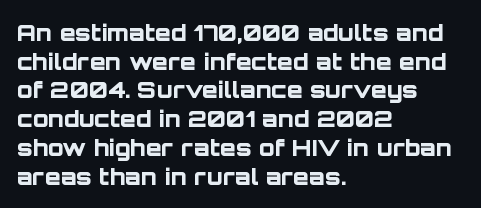
{"italic": "no", "bold": "yes", "underline": "no", "align": "left", "line_spacing": "normal", "line_spacing_ratio": 1.25, "letter_spacing": "normal", "letter_spacing_em": 0.0, "glyph_px": 23}
